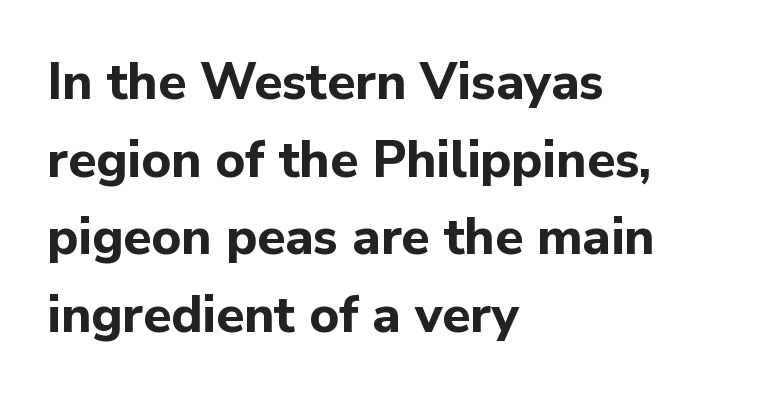
{"serif": "no", "italic": "no", "bold": "yes", "weight": "bold", "width": "normal", "stroke_contrast": "low", "x_height": "medium", "monospaced": "no", "underline": "no", "align": "left", "line_spacing": "normal", "line_spacing_ratio": 1.52, "letter_spacing": "normal", "letter_spacing_em": 0.0, "glyph_px": 51}
